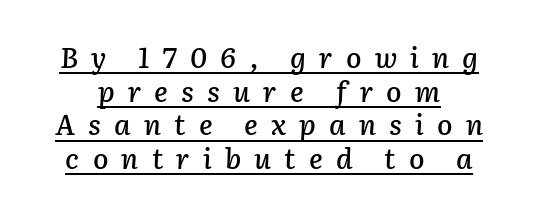
The image shows 28 px text type, italic (leaning right); set line spacing 1.2x, unusually wide letter spacing (+0.47 em), underlined; low stroke contrast and a medium x-height.
